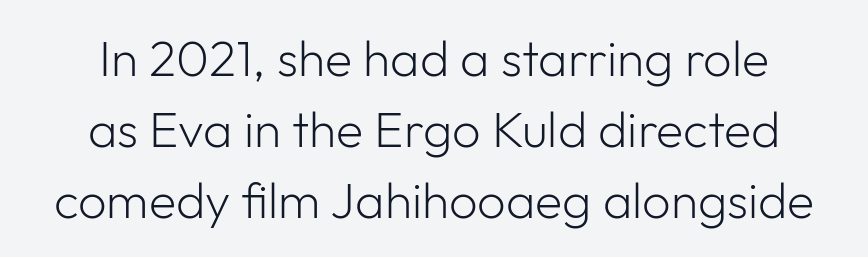
{"serif": "no", "italic": "no", "bold": "no", "weight": "light", "width": "normal", "stroke_contrast": "low", "x_height": "medium", "monospaced": "no", "underline": "no", "align": "center", "line_spacing": "normal", "line_spacing_ratio": 1.42, "letter_spacing": "normal", "letter_spacing_em": 0.0, "glyph_px": 50}
